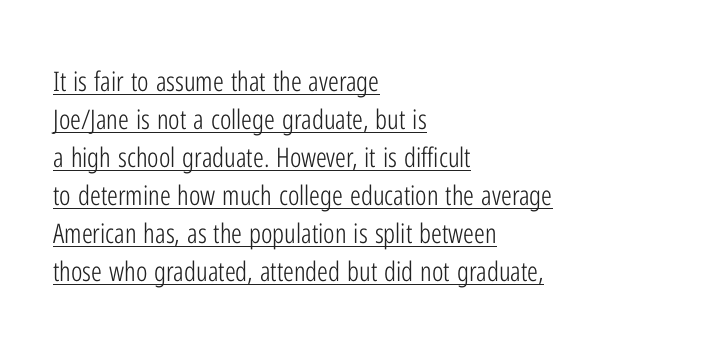
If you drew a ruler down the left edge, every line would touch it. A typesetter would call this zero additional tracking. The passage shown is not bold in any degree. Caption: lettering with a line underneath. Does the leading feel generous? No, just average. Do the letters lean? They stand straight.
